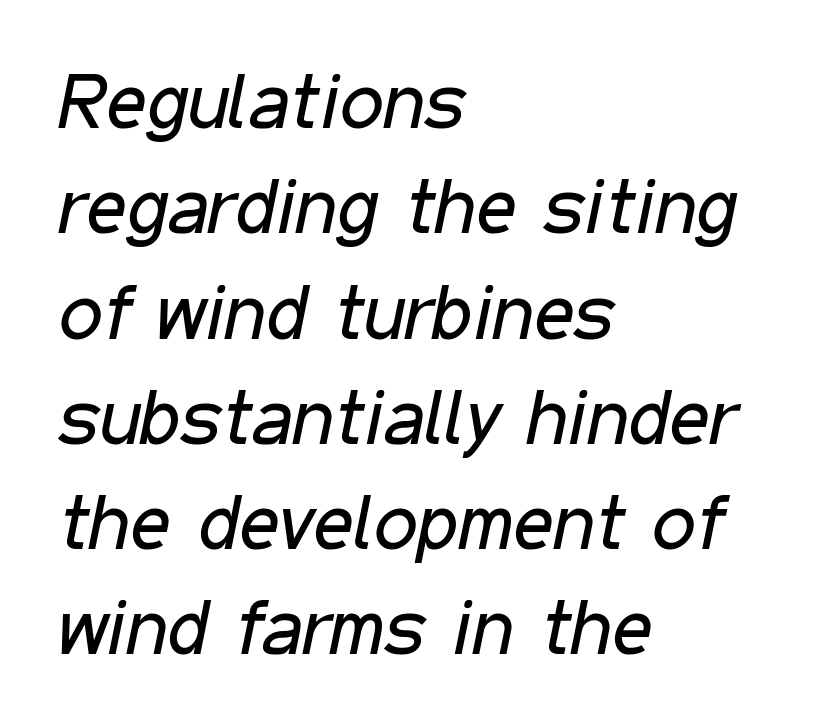
{"italic": "yes", "lean": "right", "slant_degrees": 11, "bold": "no", "weight": "regular", "width": "condensed", "stroke_contrast": "low", "x_height": "medium", "monospaced": "no", "underline": "no", "align": "left", "line_spacing": "normal", "line_spacing_ratio": 1.35, "letter_spacing": "normal", "letter_spacing_em": 0.0, "glyph_px": 78}
